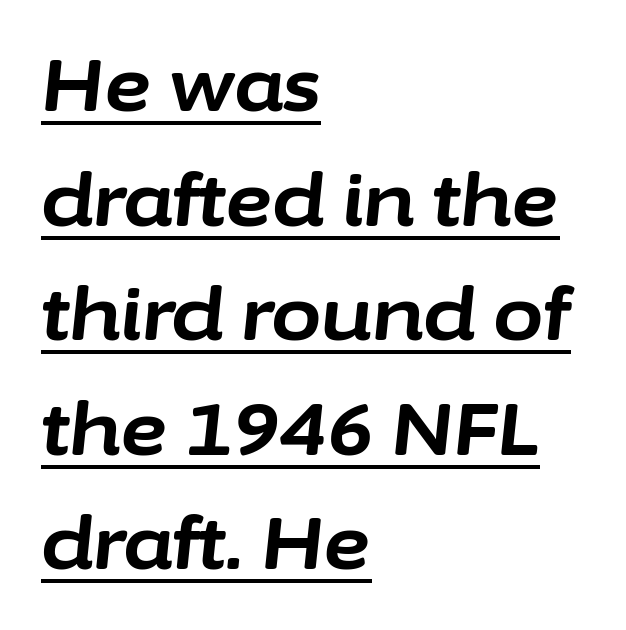
The rendering uses natural spacing where letterforms have individual widths. Regarding leading, the lines here are spaced in the standard way. Alignment: flush left. Honestly, the letter spacing is just normal — you wouldn't notice it.
